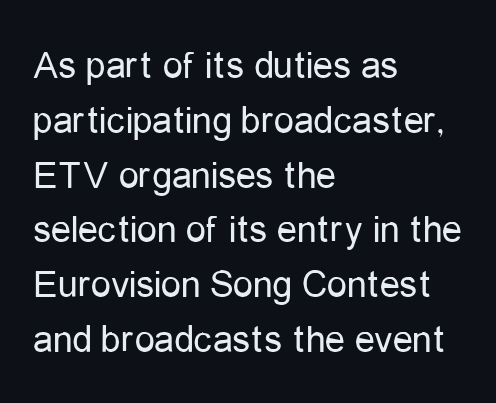
Q: Is the text bold? A: No.
Q: Is the text italic (slanted)? A: No, it is upright.
Q: Is the typeface a serif or a sans-serif typeface? A: Sans-serif.
Q: Is the text underlined? A: No.
Q: How is the paragraph aligned? A: Left-aligned.
Q: Is the spacing between letters normal or unusually wide? A: Normal.
Q: Is the spacing between lines tight, normal or loose? A: Normal.
Q: Width (condensed, normal, or wide)? A: Condensed.
Q: Stroke contrast? A: Low.
Q: x-height? A: Medium.
Q: Monospaced? A: No.
